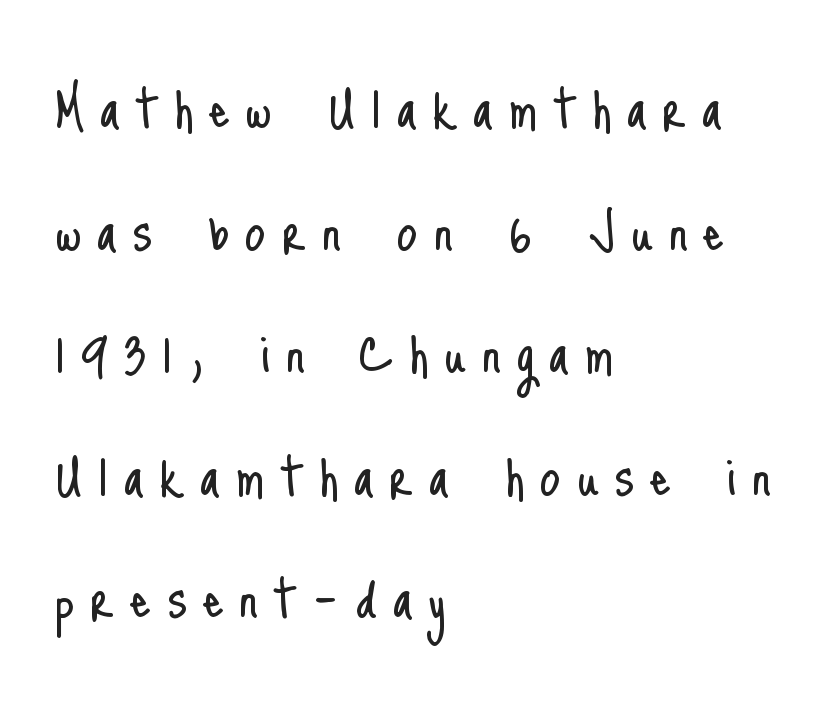
{"serif": "no", "italic": "no", "bold": "no", "weight": "light", "width": "condensed", "stroke_contrast": "low", "x_height": "small", "monospaced": "no", "underline": "no", "align": "left", "line_spacing_ratio": 1.83, "letter_spacing": "wide", "letter_spacing_em": 0.23, "glyph_px": 67}
